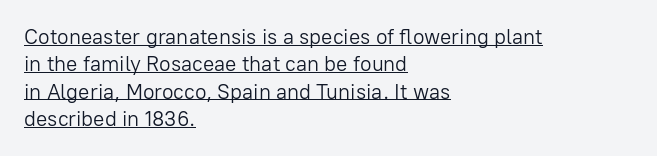
The passage shown is not bold in any degree. Typeset ragged right — the left edge is the straight one. Underlining? Definitely there. The face used here is rendered with its standard letterfit.
